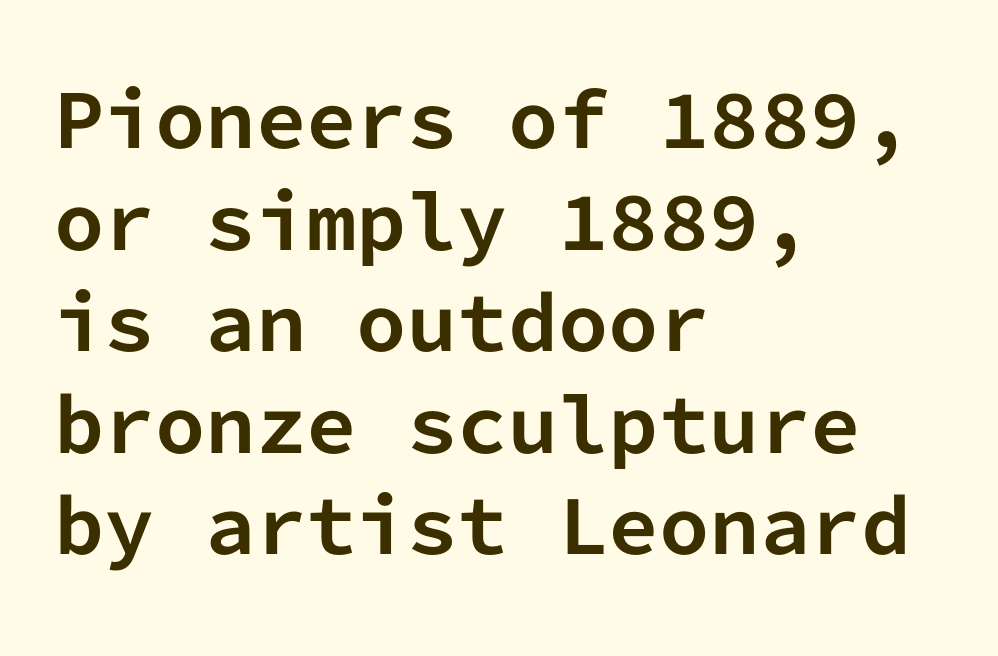
The image shows 72 px bold sans-serif type, upright, monospaced; set left-aligned, normal line spacing (1.41x), normal letter spacing, not underlined; low stroke contrast and a medium x-height.
